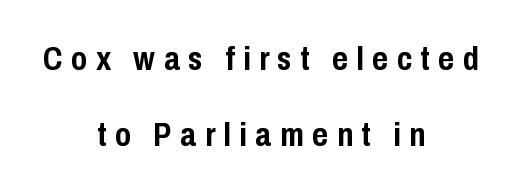
Q: Is the text bold? A: Yes.
Q: Is the text italic (slanted)? A: No, it is upright.
Q: Is the typeface a serif or a sans-serif typeface? A: Sans-serif.
Q: Is the text underlined? A: No.
Q: How is the paragraph aligned? A: Centered.
Q: Is the spacing between letters normal or unusually wide? A: Unusually wide.
Q: Is the spacing between lines tight, normal or loose? A: Loose.
Q: Width (condensed, normal, or wide)? A: Condensed.
Q: Stroke contrast? A: Low.
Q: x-height? A: Medium.
Q: Monospaced? A: No.
